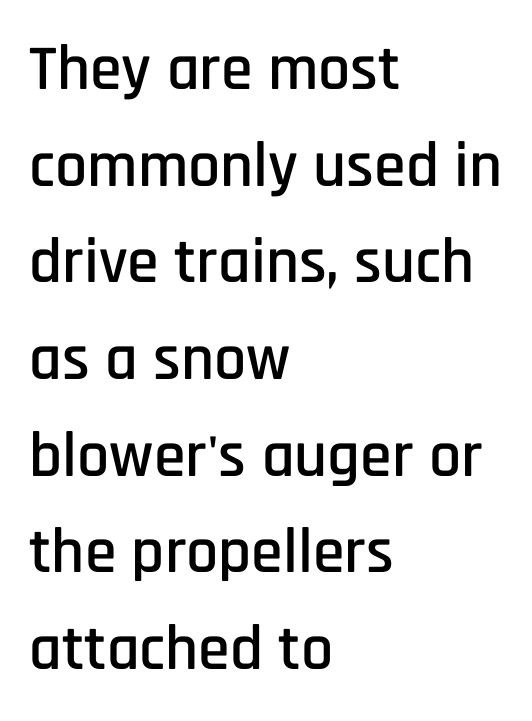
Q: Is the text italic (slanted)? A: No, it is upright.
Q: Is the typeface a serif or a sans-serif typeface? A: Sans-serif.
Q: Is the text underlined? A: No.
Q: How is the paragraph aligned? A: Left-aligned.
Q: Is the spacing between letters normal or unusually wide? A: Normal.
Q: Is the spacing between lines tight, normal or loose? A: Normal.
Q: Width (condensed, normal, or wide)? A: Condensed.
Q: Stroke contrast? A: Low.
Q: x-height? A: Large.
Q: Monospaced? A: No.
